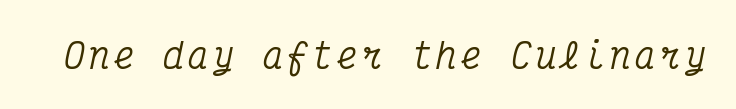
Q: Is the text italic (slanted)? A: Yes, it leans right by about 12 degrees.
Q: Is the typeface a serif or a sans-serif typeface? A: Serif.
Q: Is the text underlined? A: No.
Q: Width (condensed, normal, or wide)? A: Condensed.
Q: Stroke contrast? A: Medium.
Q: x-height? A: Medium.
Q: Monospaced? A: Yes.
